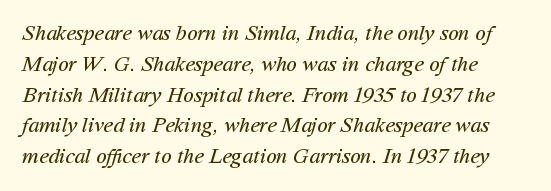
{"bold": "no", "underline": "no", "align": "left", "line_spacing": "normal", "line_spacing_ratio": 1.4, "letter_spacing": "normal", "letter_spacing_em": 0.0, "glyph_px": 22}
